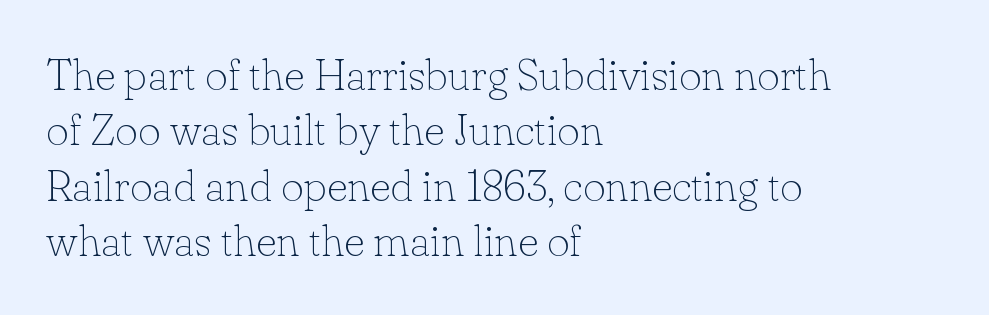
Q: Is the text bold? A: No.
Q: Is the text italic (slanted)? A: No, it is upright.
Q: Is the typeface a serif or a sans-serif typeface? A: Serif.
Q: Is the text underlined? A: No.
Q: How is the paragraph aligned? A: Left-aligned.
Q: Is the spacing between letters normal or unusually wide? A: Normal.
Q: Is the spacing between lines tight, normal or loose? A: Normal.
Q: Width (condensed, normal, or wide)? A: Normal.
Q: Stroke contrast? A: Low.
Q: x-height? A: Small.
Q: Monospaced? A: No.
